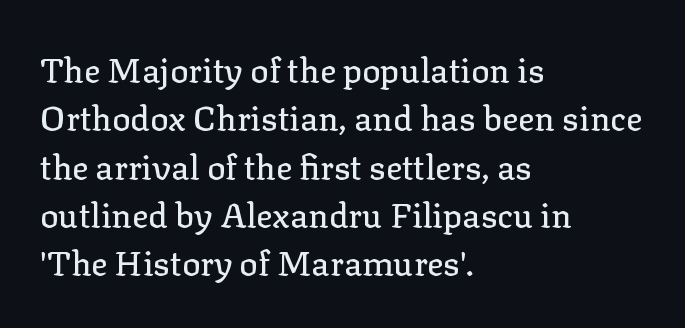
Each word holds together tightly as a unit, with standard inter-letter gaps. Which margin do the lines hug? The left one — the right edge is uneven. A roman cut, with each character standing at attention. Check the space under the baseline: it is left empty. The rendering uses natural spacing where letterforms have individual widths. Quick note: interline space is typical.
